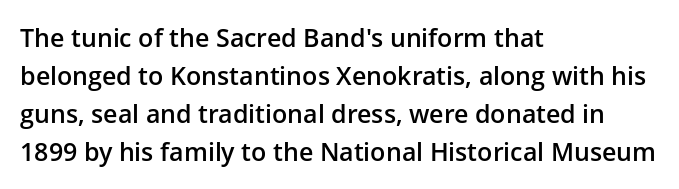
{"italic": "no", "bold": "semi", "underline": "no", "align": "left", "line_spacing": "normal", "line_spacing_ratio": 1.52, "letter_spacing": "normal", "letter_spacing_em": 0.0, "glyph_px": 25}
